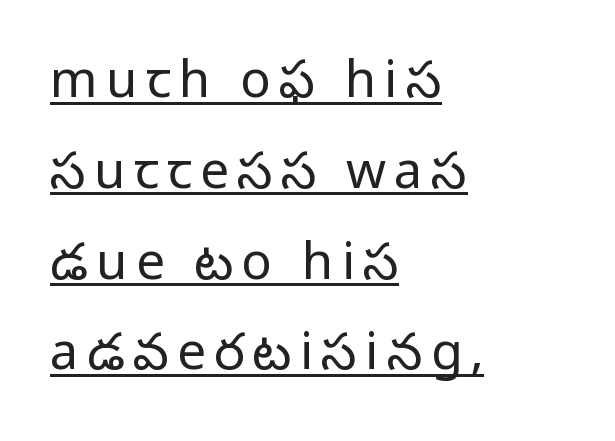
{"serif": "no", "italic": "no", "bold": "no", "weight": "regular", "width": "normal", "stroke_contrast": "low", "x_height": "medium", "monospaced": "no", "underline": "yes", "align": "left", "line_spacing_ratio": 1.78, "glyph_px": 51}
